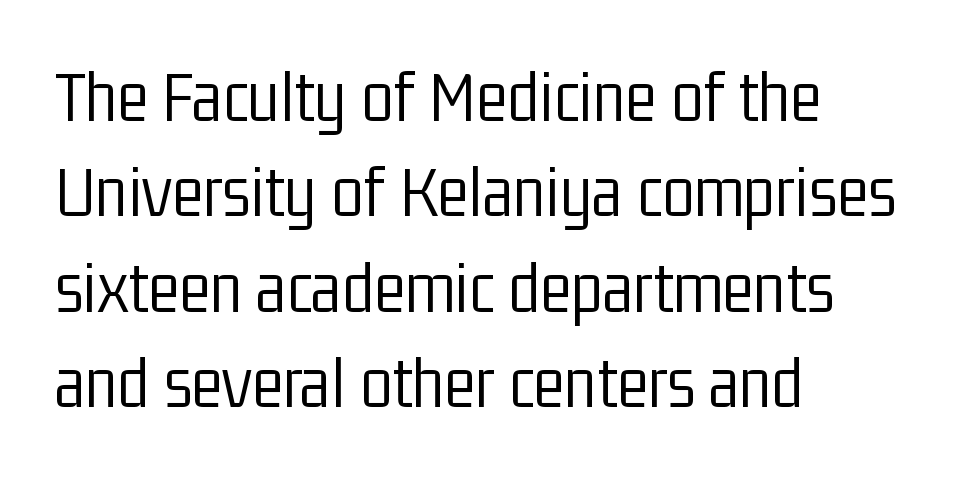
Q: Is the text bold? A: No.
Q: Is the text italic (slanted)? A: No, it is upright.
Q: Is the typeface a serif or a sans-serif typeface? A: Sans-serif.
Q: Is the text underlined? A: No.
Q: How is the paragraph aligned? A: Left-aligned.
Q: Is the spacing between letters normal or unusually wide? A: Normal.
Q: Is the spacing between lines tight, normal or loose? A: Normal.
Q: Width (condensed, normal, or wide)? A: Condensed.
Q: Stroke contrast? A: Low.
Q: x-height? A: Medium.
Q: Monospaced? A: No.
